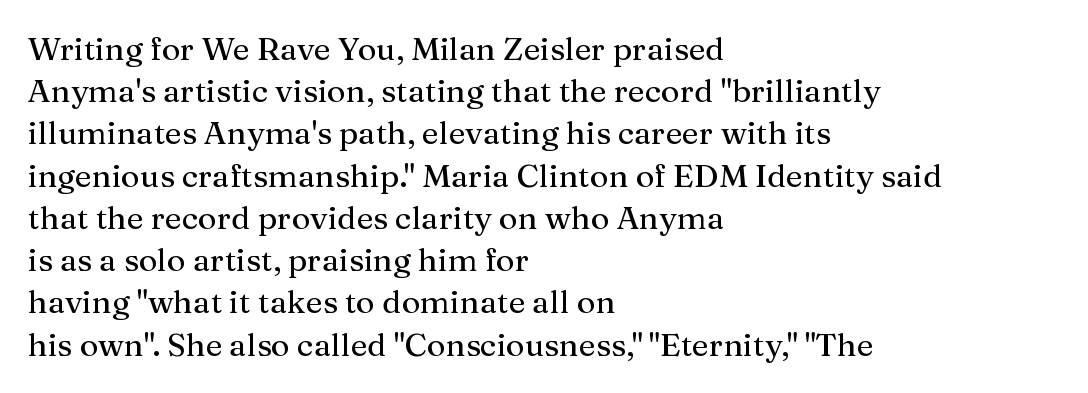
The image shows 32 px serif type, upright; set left-aligned, normal line spacing (1.32x), normal letter spacing, not underlined; medium stroke contrast and a medium x-height.
